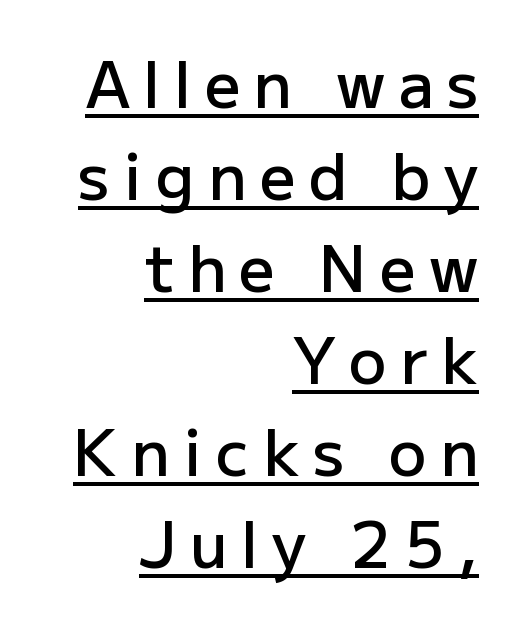
Q: Is the text bold? A: Semi-bold.
Q: Is the text italic (slanted)? A: No, it is upright.
Q: Is the typeface a serif or a sans-serif typeface? A: Sans-serif.
Q: Is the text underlined? A: Yes.
Q: How is the paragraph aligned? A: Right-aligned.
Q: Is the spacing between letters normal or unusually wide? A: Unusually wide.
Q: Is the spacing between lines tight, normal or loose? A: Normal.
Q: Width (condensed, normal, or wide)? A: Normal.
Q: Stroke contrast? A: Low.
Q: x-height? A: Medium.
Q: Monospaced? A: No.
